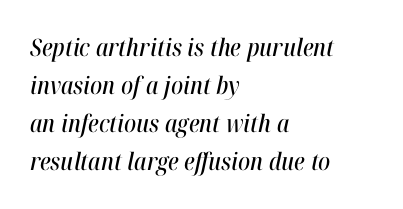
Q: Is the text italic (slanted)? A: Yes, it leans right by about 12 degrees.
Q: Is the text underlined? A: No.
Q: How is the paragraph aligned? A: Left-aligned.
Q: Is the spacing between letters normal or unusually wide? A: Normal.
Q: Is the spacing between lines tight, normal or loose? A: Normal.
